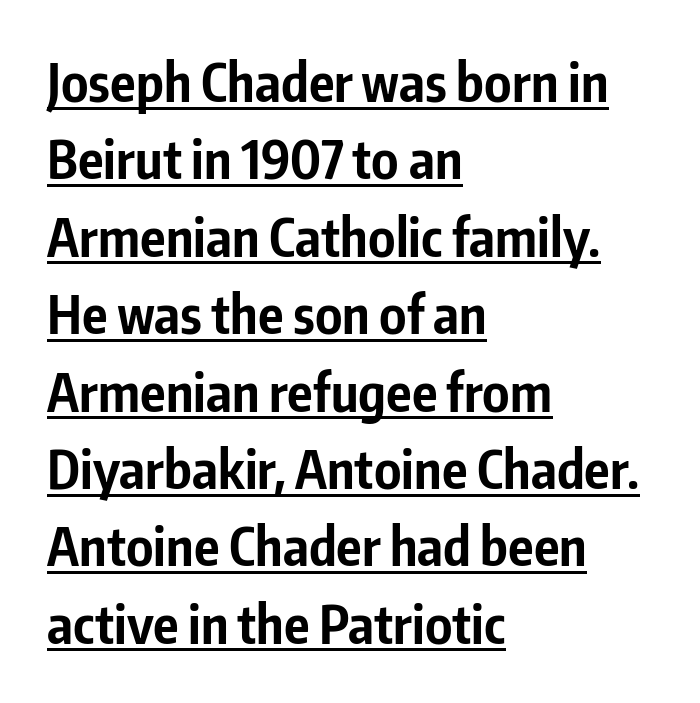
{"serif": "no", "italic": "no", "bold": "yes", "weight": "bold", "width": "condensed", "stroke_contrast": "low", "x_height": "medium", "monospaced": "no", "underline": "yes", "align": "left", "line_spacing": "normal", "line_spacing_ratio": 1.46, "letter_spacing": "normal", "letter_spacing_em": 0.0, "glyph_px": 53}
